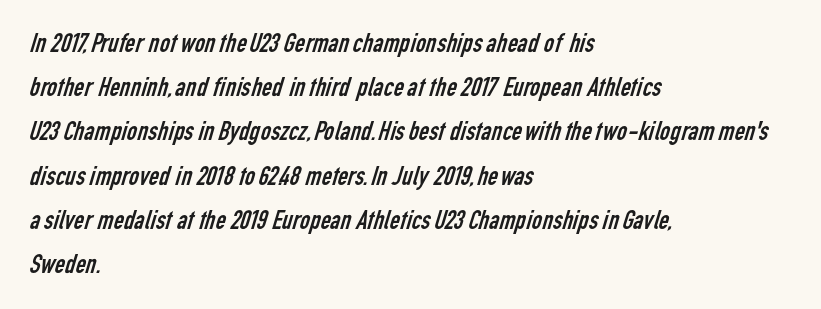
Stroke terminals: plain, sans-serif. One-word summary of the alignment: left. The passage shown is not underscored anywhere. No letter is thick-stroked: the sample isn't bold. The line-height multiplier appears to be the usual default. This rendering leaves character spacing at its baseline value.
